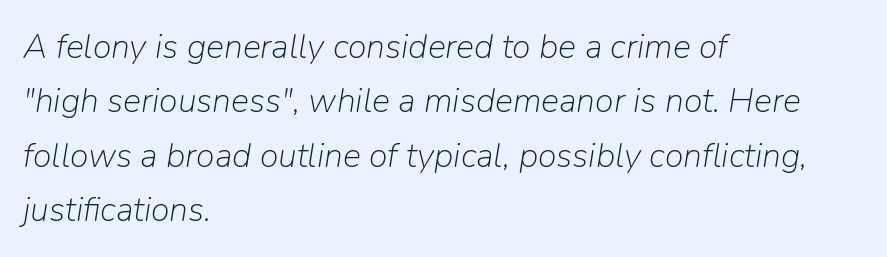
The rendering applies a slant to the glyphs. A light-to-regular cut is what we see here. Bare-footed words on every line. The compositor pushed each line to the left boundary.
